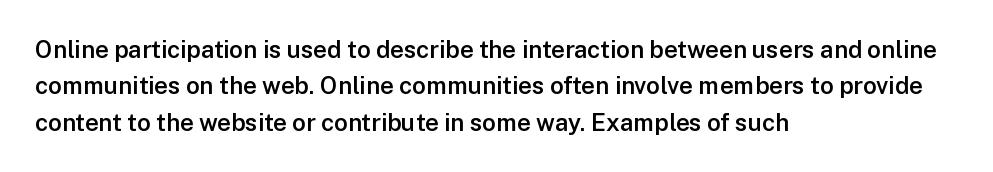
The image shows 24 px text type, upright; set left-aligned, normal line spacing (1.52x), normal letter spacing, not underlined.
